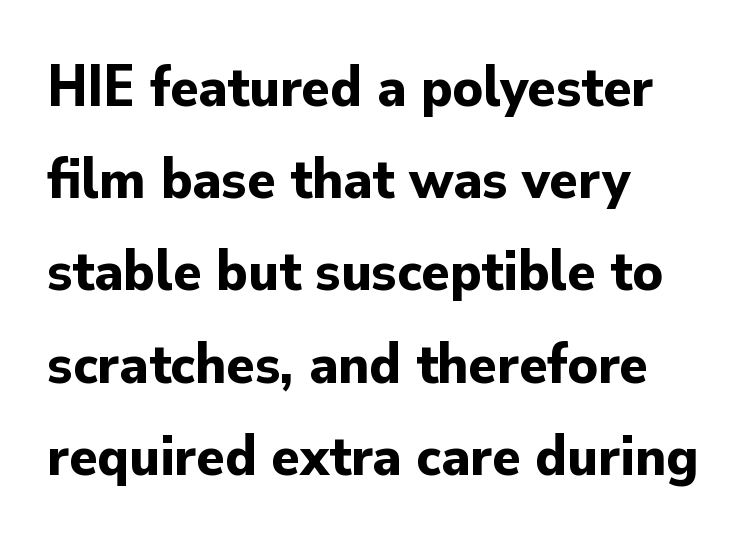
Serif or sans? Sans — the stroke terminals are bare. Words appear dense and cohesive because spacing is normal. The letters advance in unequal steps, a hallmark of proportional type. This rendering uses left alignment, leaving the right contour irregular. Letters rest on an invisible, unmarked baseline.
